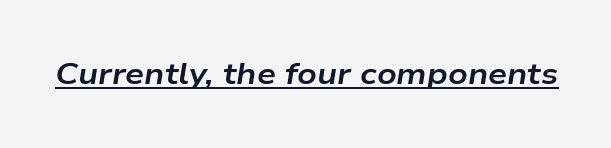
{"italic": "yes", "lean": "right", "slant_degrees": 9, "bold": "yes", "weight": "bold", "width": "wide", "stroke_contrast": "low", "x_height": "medium", "monospaced": "no", "underline": "yes", "letter_spacing": "normal", "letter_spacing_em": 0.0, "glyph_px": 30}
